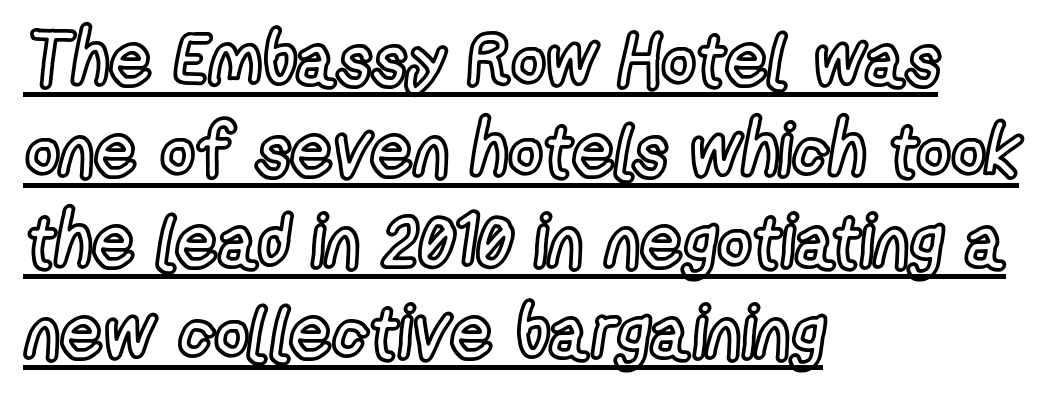
The image shows 74 px condensed type; set left-aligned, line spacing 1.23x, normal letter spacing, underlined; a medium x-height.
